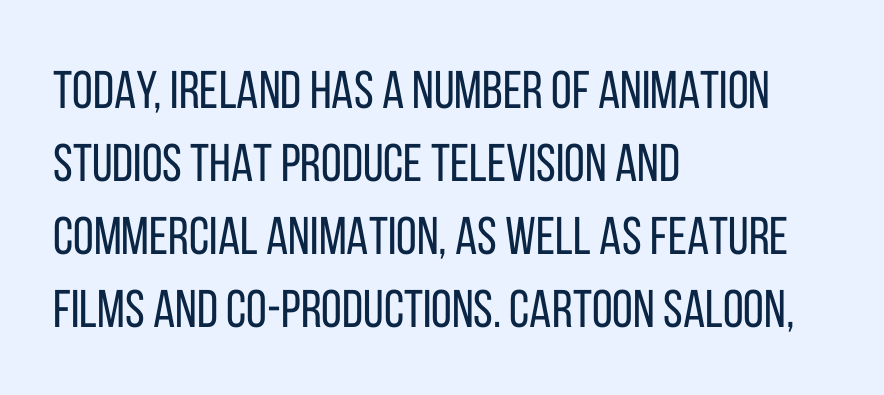
The image shows 53 px regular-weight, condensed sans-serif type, upright; set left-aligned, normal line spacing (1.38x), normal letter spacing, not underlined; low stroke contrast and a large x-height.
